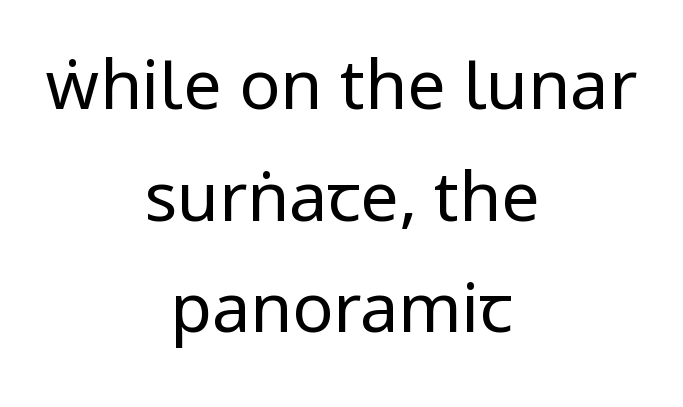
No italicization has been applied; the sample stays upright. A typesetter would call this zero additional tracking. Weight: in the light-to-regular range. The setting favours the middle, as headings and verse often do. Descenders are the only things crossing below the line.
